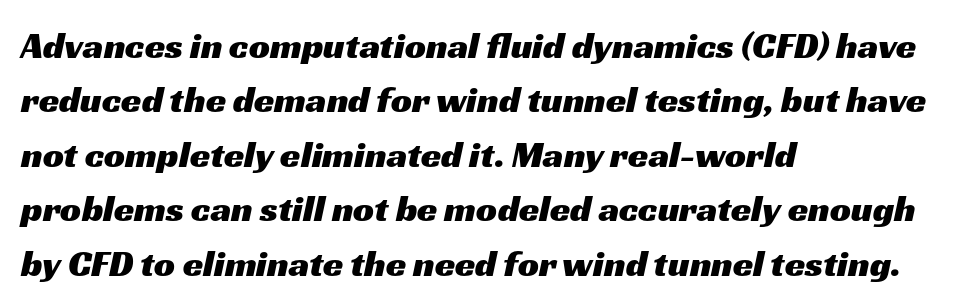
{"serif": "no", "width": "wide", "stroke_contrast": "medium", "x_height": "medium", "monospaced": "no", "underline": "no", "align": "left", "line_spacing": "normal", "line_spacing_ratio": 1.47, "letter_spacing": "normal", "letter_spacing_em": 0.0, "glyph_px": 37}
